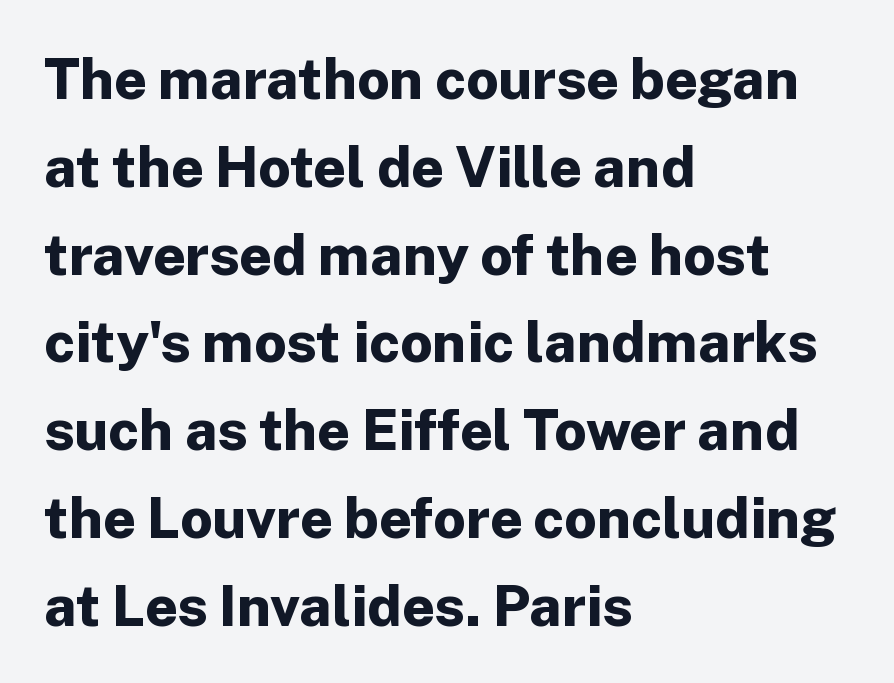
Typesetter's note: full bold, strokes at maximum text heaviness. This sample is left-justified, so line endings fall wherever the words run out. Does the leading feel generous? No, just average. Spacing verdict: proportional, widths tailored to each character. Classification — sans serif.
